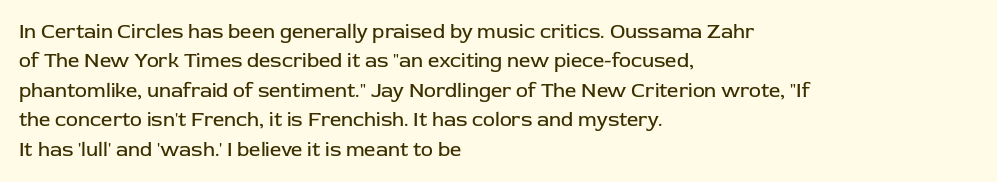
Look at the tracking — it's just the regular setting, nothing added. This sample keeps an unexceptional amount of space between lines. A typesetter would mark this as roman, not italic. Each row of text sits above clean, open space. Ink coverage per letter is moderate at most. This rendering uses left alignment, leaving the right contour irregular.
